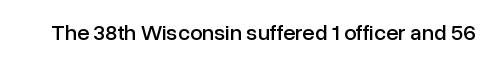
Tall strokes in this sample are plumb rather than angled. Short note: letters normally spaced. Lines of text with bare space underneath.
